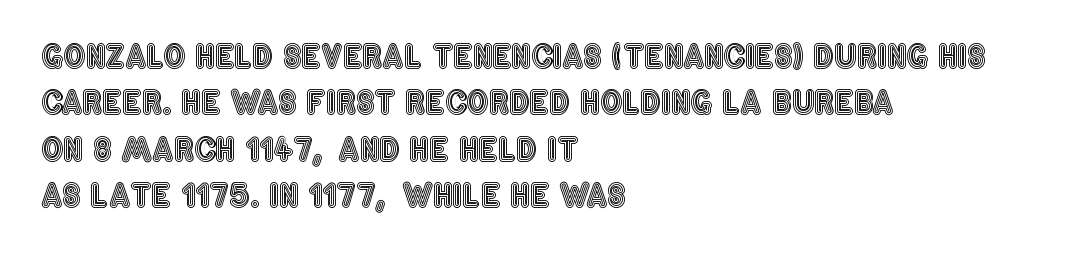
{"italic": "no", "width": "condensed", "x_height": "large", "monospaced": "no", "underline": "no", "align": "left", "line_spacing": "normal", "line_spacing_ratio": 1.5, "letter_spacing": "normal", "letter_spacing_em": 0.0, "glyph_px": 31}
